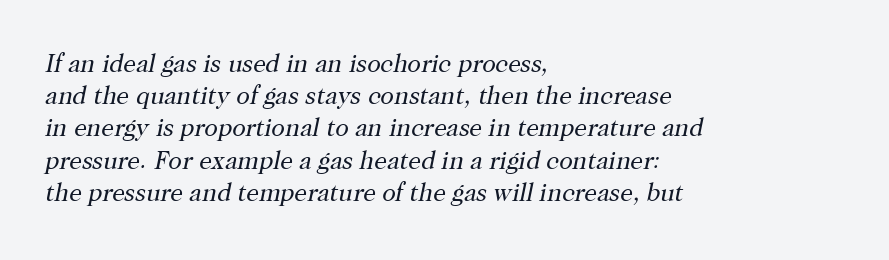
Q: Is the text bold? A: No.
Q: Is the text italic (slanted)? A: Yes, it leans right by about 12 degrees.
Q: Is the text underlined? A: No.
Q: How is the paragraph aligned? A: Left-aligned.
Q: Is the spacing between letters normal or unusually wide? A: Normal.
Q: Is the spacing between lines tight, normal or loose? A: Normal.
